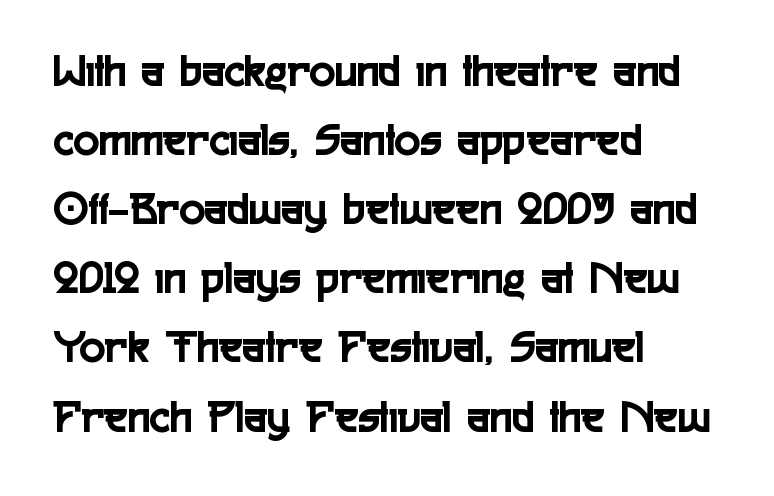
{"serif": "no", "italic": "no", "width": "condensed", "x_height": "medium", "monospaced": "no", "underline": "no", "align": "left", "line_spacing": "normal", "line_spacing_ratio": 1.44, "letter_spacing": "normal", "letter_spacing_em": 0.0, "glyph_px": 48}
